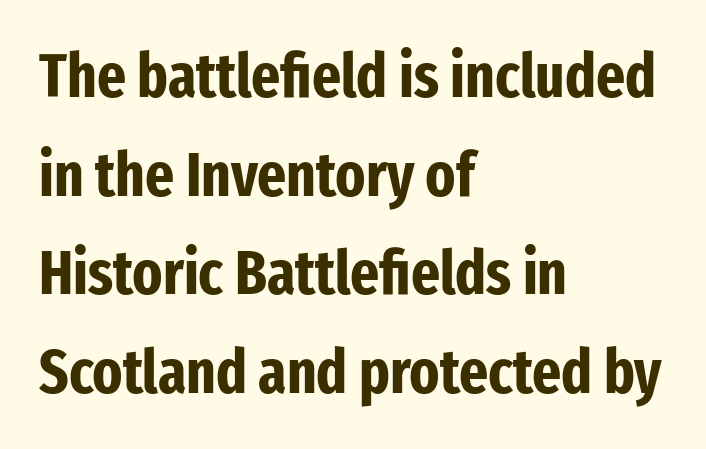
The image shows 62 px bold, condensed sans-serif type, upright; set left-aligned, normal line spacing (1.59x), normal letter spacing, not underlined; low stroke contrast and a medium x-height.
